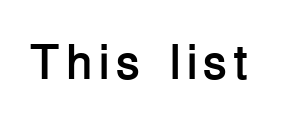
{"serif": "no", "italic": "no", "bold": "yes", "weight": "semibold", "width": "normal", "stroke_contrast": "low", "x_height": "medium", "monospaced": "no", "underline": "no", "glyph_px": 49}
